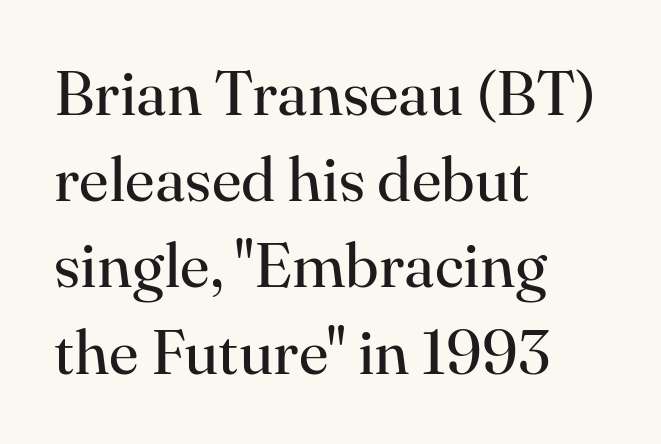
Q: Is the text bold? A: No.
Q: Is the text italic (slanted)? A: No, it is upright.
Q: Is the typeface a serif or a sans-serif typeface? A: Serif.
Q: Is the text underlined? A: No.
Q: How is the paragraph aligned? A: Left-aligned.
Q: Is the spacing between letters normal or unusually wide? A: Normal.
Q: Is the spacing between lines tight, normal or loose? A: Normal.
Q: Width (condensed, normal, or wide)? A: Normal.
Q: Stroke contrast? A: High.
Q: x-height? A: Small.
Q: Monospaced? A: No.
